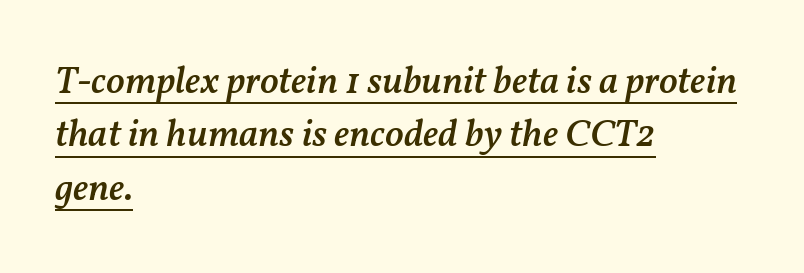
The image shows 39 px semibold type, italic (leaning right); set left-aligned, normal line spacing (1.37x), normal letter spacing, underlined; medium stroke contrast and a medium x-height.
